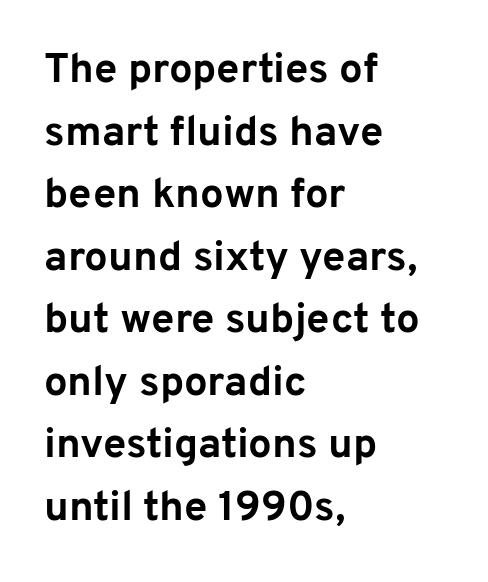
The image shows 42 px bold sans-serif type, upright; set left-aligned, normal line spacing (1.49x), normal letter spacing, not underlined; low stroke contrast and a medium x-height.
